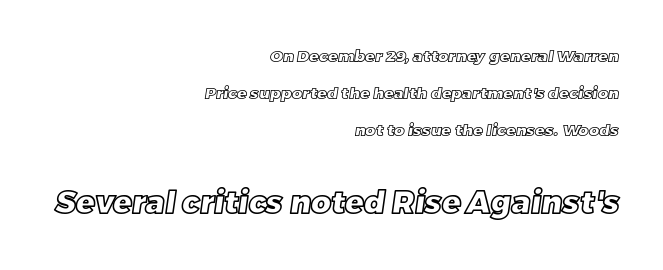
{"width": "normal", "x_height": "large", "monospaced": "no", "underline": "no", "align": "right", "line_spacing": "loose", "line_spacing_ratio": 2.31, "letter_spacing": "normal", "letter_spacing_em": 0.0, "larger_block": "second", "size_ratio": 1.94, "glyph_px": 31}
